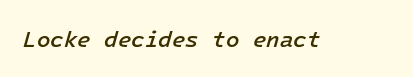
In terms of weight, the rendering is demibold, just under bold. The letters sit at their default tracking, neither squeezed nor spread. This is oblique type, the kind used for emphasis or titles. Check under the words: just untouched page.
